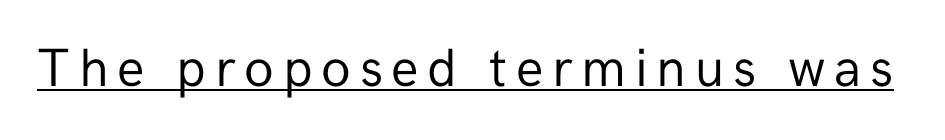
{"serif": "no", "italic": "no", "bold": "no", "weight": "regular", "width": "normal", "stroke_contrast": "low", "x_height": "medium", "monospaced": "no", "underline": "yes", "glyph_px": 54}
